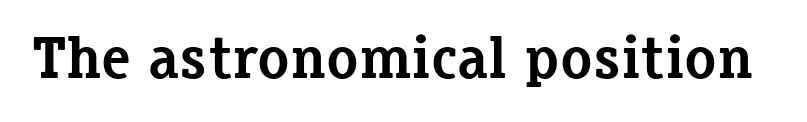
The image shows 59 px bold serif type, upright; set normal letter spacing, not underlined; low stroke contrast and a medium x-height.
